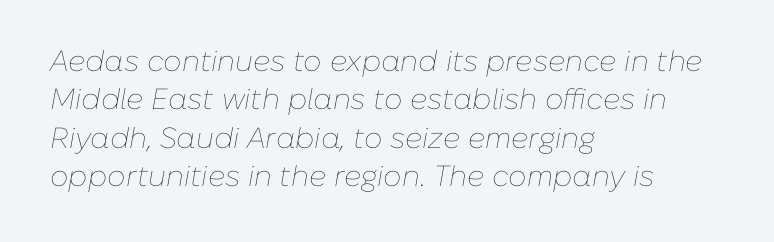
The image shows 29 px thin type, italic (leaning right); set left-aligned, normal line spacing (1.32x), normal letter spacing, not underlined; low stroke contrast and a medium x-height.
